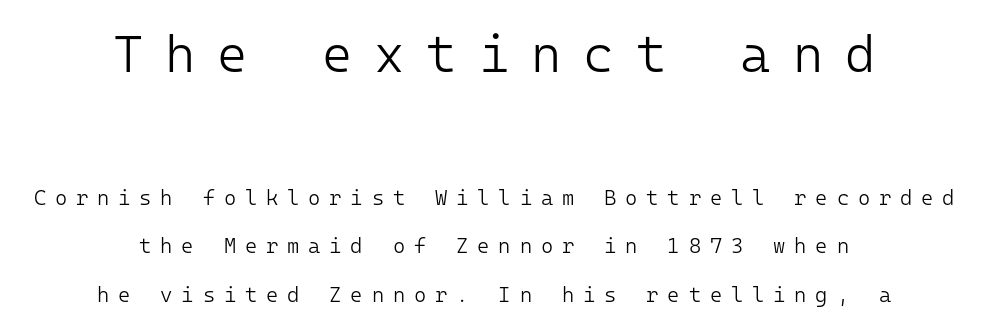
The image shows 52 px light sans-serif type, upright, monospaced; set centered, loose line spacing (2.31x), unusually wide letter spacing (+0.42 em), not underlined; the first (top) block is 2.48x larger; low stroke contrast and a medium x-height.
